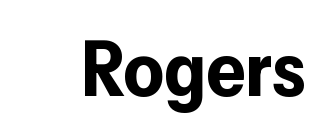
The image shows 77 px bold sans-serif type, upright; set normal letter spacing, not underlined; low stroke contrast and a medium x-height.
